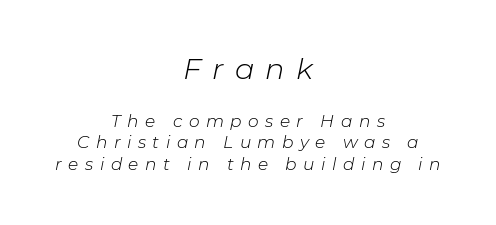
Type size steps down from the first block to the second. There's an unmistakable incline to the writing here. You could only call the tracking loose — the letters float apart. The face used here is proportionally spaced, like ordinary book or web type.
